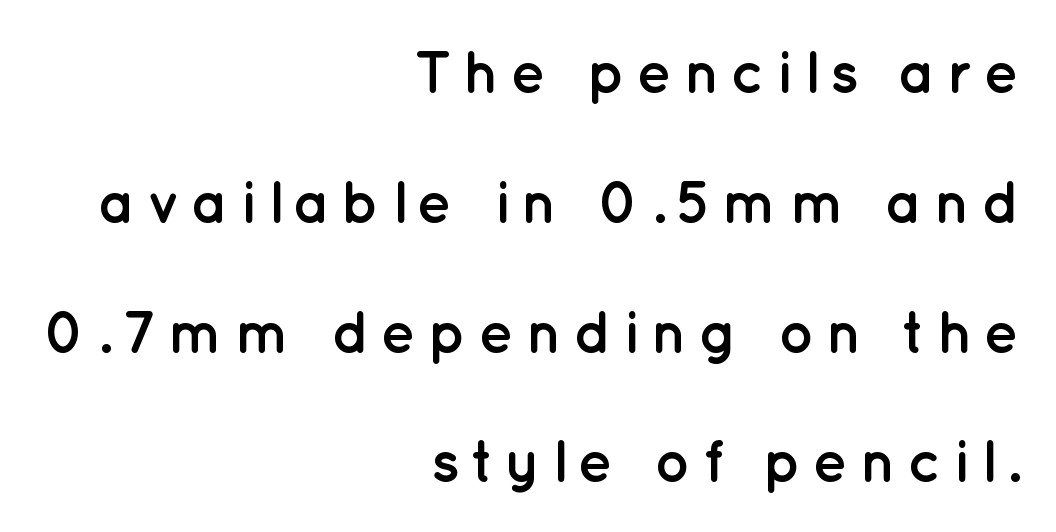
Q: Is the text bold? A: Yes.
Q: Is the text italic (slanted)? A: No, it is upright.
Q: Is the typeface a serif or a sans-serif typeface? A: Sans-serif.
Q: Is the text underlined? A: No.
Q: How is the paragraph aligned? A: Right-aligned.
Q: Is the spacing between lines tight, normal or loose? A: Loose.
Q: Width (condensed, normal, or wide)? A: Normal.
Q: Stroke contrast? A: Low.
Q: x-height? A: Medium.
Q: Monospaced? A: No.
